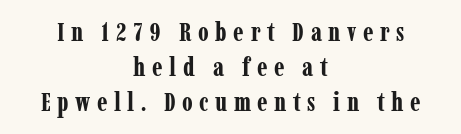
{"italic": "no", "bold": "yes", "underline": "no", "align": "center", "line_spacing": "normal", "line_spacing_ratio": 1.34, "letter_spacing": "wide", "letter_spacing_em": 0.25, "glyph_px": 26}
